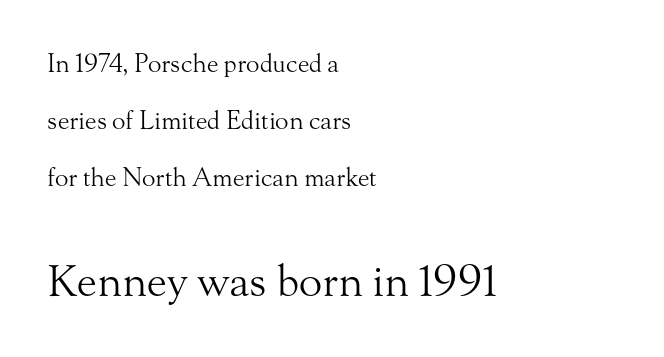
Q: Is the text bold? A: No.
Q: Is the text italic (slanted)? A: No, it is upright.
Q: Is the typeface a serif or a sans-serif typeface? A: Serif.
Q: Is the text underlined? A: No.
Q: How is the paragraph aligned? A: Left-aligned.
Q: Is the spacing between letters normal or unusually wide? A: Normal.
Q: Is the spacing between lines tight, normal or loose? A: Loose.
Q: Which block of text is set in a larger size, the first (top) or the second (bottom)? A: The second (bottom) one.
Q: Width (condensed, normal, or wide)? A: Normal.
Q: Stroke contrast? A: Medium.
Q: x-height? A: Small.
Q: Monospaced? A: No.
